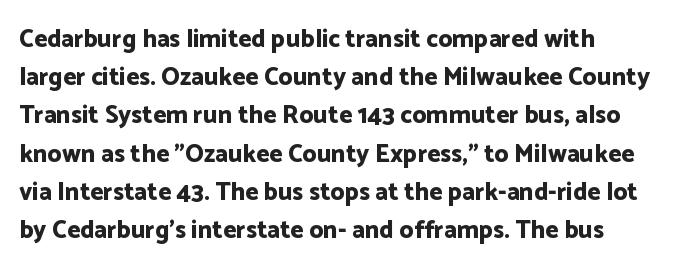
Q: Is the text bold? A: Yes.
Q: Is the text italic (slanted)? A: No, it is upright.
Q: Is the text underlined? A: No.
Q: Is the spacing between letters normal or unusually wide? A: Normal.
Q: Is the spacing between lines tight, normal or loose? A: Normal.
